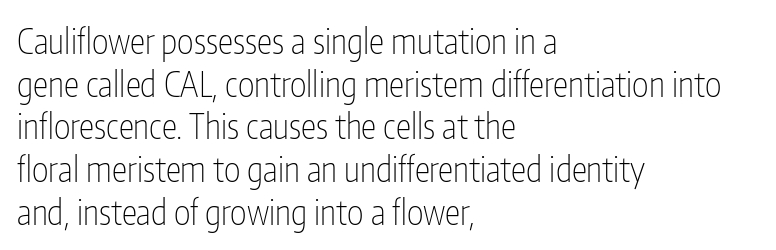
{"serif": "no", "italic": "no", "bold": "no", "weight": "thin", "width": "condensed", "stroke_contrast": "low", "x_height": "medium", "monospaced": "no", "underline": "no", "align": "left", "line_spacing_ratio": 1.22, "letter_spacing": "normal", "letter_spacing_em": 0.0, "glyph_px": 35}
